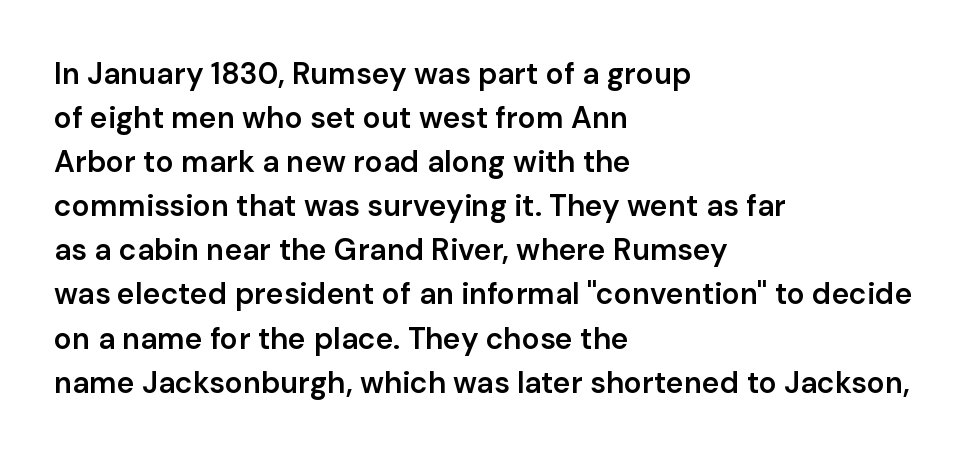
{"serif": "no", "italic": "no", "bold": "semi", "weight": "semibold", "width": "normal", "stroke_contrast": "low", "x_height": "medium", "monospaced": "no", "underline": "no", "align": "left", "line_spacing": "normal", "line_spacing_ratio": 1.47, "letter_spacing": "normal", "letter_spacing_em": 0.0, "glyph_px": 30}
